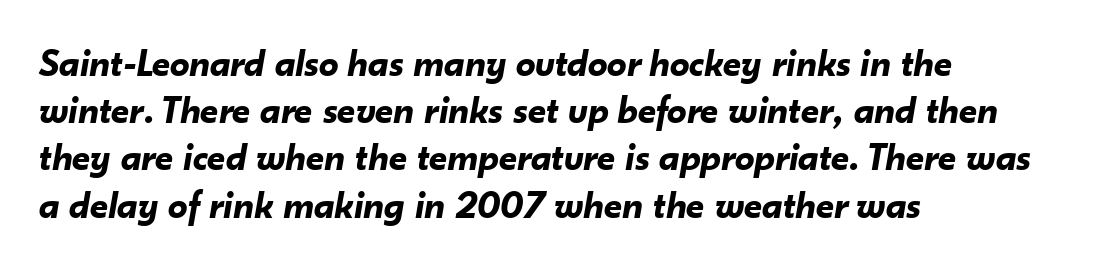
Q: Is the text bold? A: Yes.
Q: Is the text italic (slanted)? A: Yes, it leans right by about 10 degrees.
Q: Is the text underlined? A: No.
Q: How is the paragraph aligned? A: Left-aligned.
Q: Is the spacing between letters normal or unusually wide? A: Normal.
Q: Width (condensed, normal, or wide)? A: Normal.
Q: Stroke contrast? A: Low.
Q: x-height? A: Small.
Q: Monospaced? A: No.
